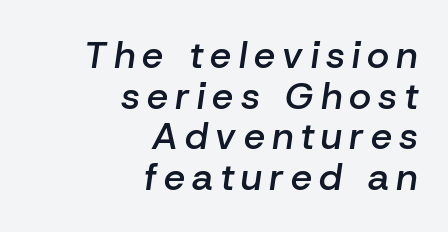
Q: Is the text bold? A: Semi-bold.
Q: Is the text italic (slanted)? A: Yes, it leans right by about 8 degrees.
Q: Is the text underlined? A: No.
Q: How is the paragraph aligned? A: Right-aligned.
Q: Is the spacing between lines tight, normal or loose? A: Tight.
Q: Width (condensed, normal, or wide)? A: Normal.
Q: Stroke contrast? A: Low.
Q: x-height? A: Medium.
Q: Monospaced? A: No.
